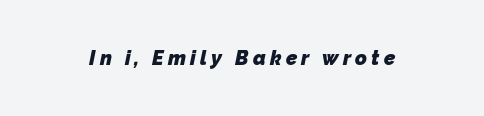
Q: Is the text bold? A: Yes.
Q: Is the text underlined? A: No.
Q: Is the spacing between letters normal or unusually wide? A: Unusually wide.
